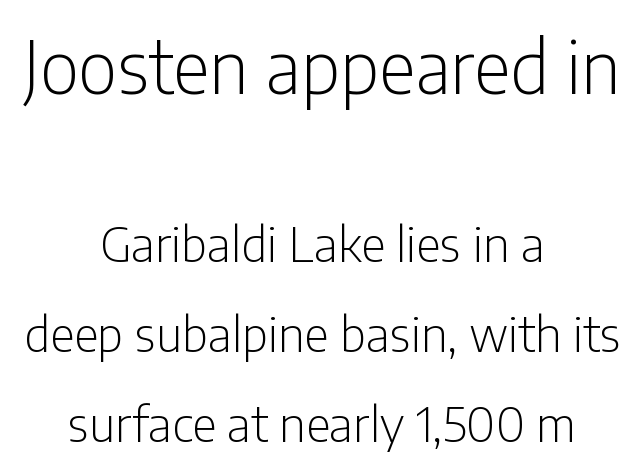
Q: Is the text bold? A: No.
Q: Is the text italic (slanted)? A: No, it is upright.
Q: Is the typeface a serif or a sans-serif typeface? A: Sans-serif.
Q: Is the text underlined? A: No.
Q: How is the paragraph aligned? A: Centered.
Q: Is the spacing between letters normal or unusually wide? A: Normal.
Q: Which block of text is set in a larger size, the first (top) or the second (bottom)? A: The first (top) one.
Q: Width (condensed, normal, or wide)? A: Condensed.
Q: Stroke contrast? A: Low.
Q: x-height? A: Medium.
Q: Monospaced? A: No.
